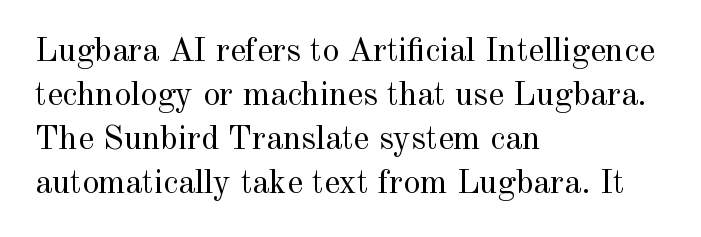
{"serif": "yes", "italic": "no", "bold": "no", "weight": "regular", "width": "normal", "x_height": "small", "monospaced": "no", "underline": "no", "align": "left", "line_spacing": "normal", "line_spacing_ratio": 1.29, "letter_spacing": "normal", "letter_spacing_em": 0.0, "glyph_px": 34}
